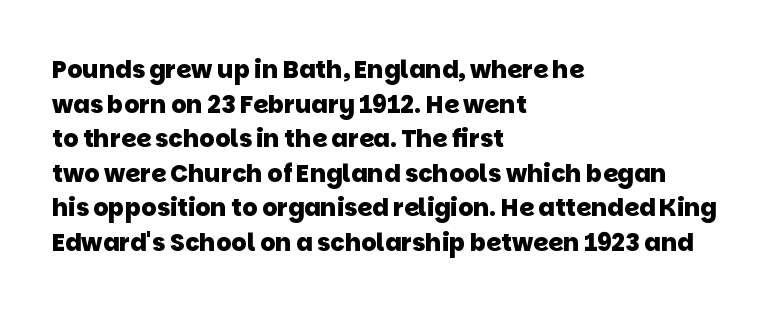
The image shows 24 px bold type; set left-aligned, normal line spacing (1.44x), normal letter spacing, not underlined.
